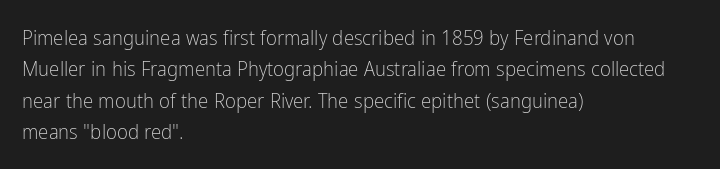
The image shows 21 px text type, upright; set left-aligned, normal line spacing (1.5x), normal letter spacing, not underlined.
